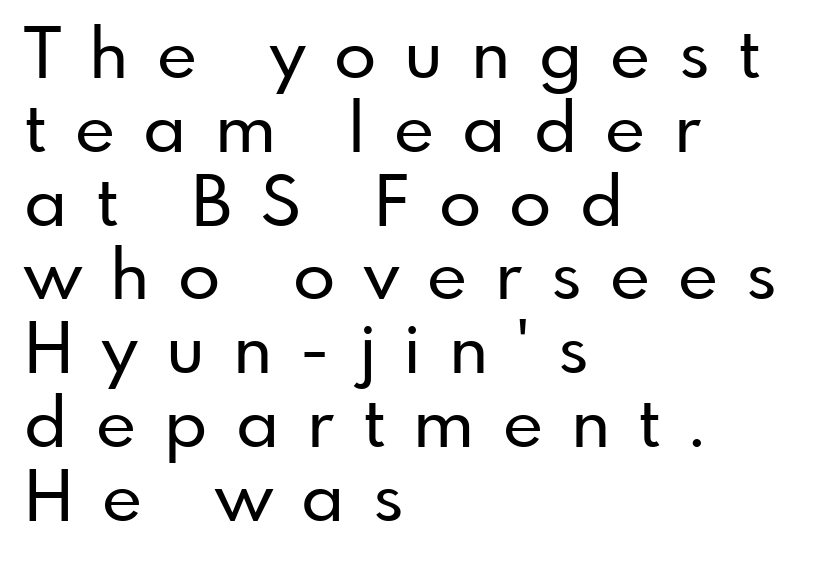
{"serif": "no", "italic": "no", "width": "normal", "stroke_contrast": "low", "x_height": "small", "monospaced": "no", "underline": "no", "align": "left", "line_spacing": "tight", "line_spacing_ratio": 1.07, "letter_spacing": "wide", "letter_spacing_em": 0.41, "glyph_px": 69}
